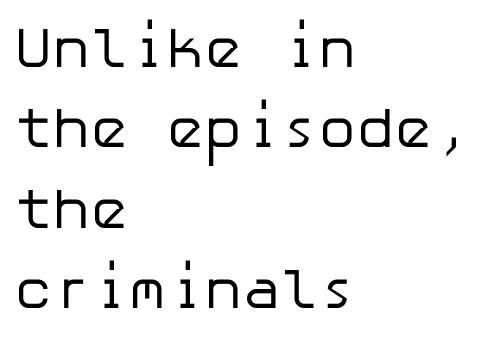
Leading matches the norm, producing a regular column. Font category for this specimen: sans-serif. Is this a heavy cut? Hardly; it is regular or lighter. Check under the words: just untouched page. The type sits square on the baseline with zero lean.
